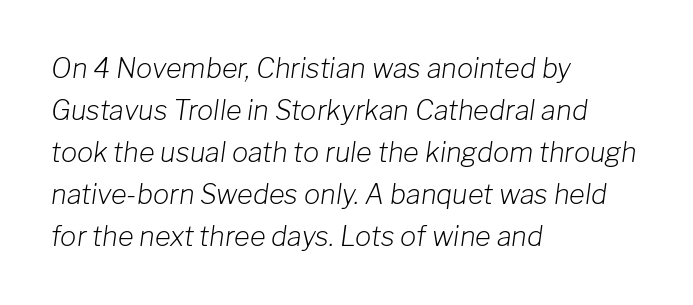
Q: Is the text bold? A: No.
Q: Is the text italic (slanted)? A: Yes, it leans right by about 8 degrees.
Q: Is the text underlined? A: No.
Q: How is the paragraph aligned? A: Left-aligned.
Q: Is the spacing between letters normal or unusually wide? A: Normal.
Q: Is the spacing between lines tight, normal or loose? A: Normal.
